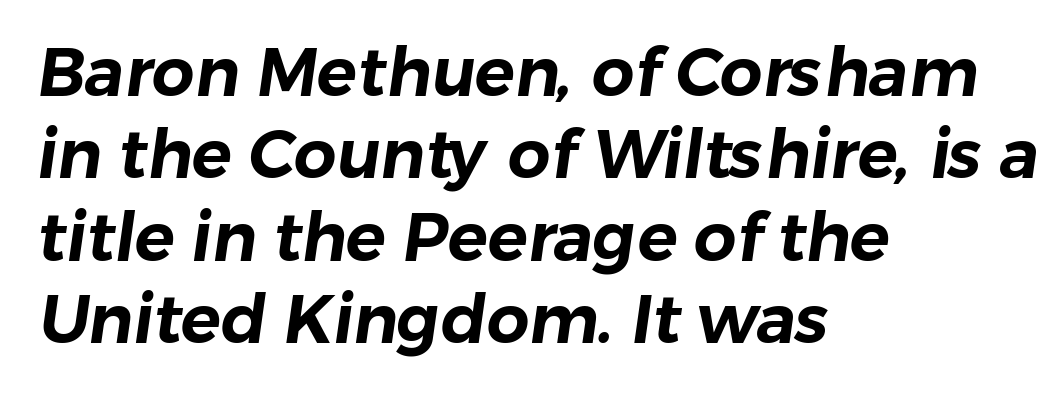
Q: Is the typeface a serif or a sans-serif typeface? A: Sans-serif.
Q: Is the text underlined? A: No.
Q: How is the paragraph aligned? A: Left-aligned.
Q: Is the spacing between letters normal or unusually wide? A: Normal.
Q: Width (condensed, normal, or wide)? A: Normal.
Q: Stroke contrast? A: Low.
Q: x-height? A: Medium.
Q: Monospaced? A: No.
